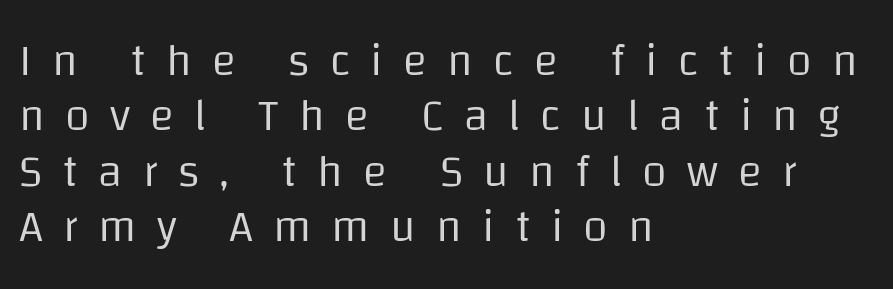
Q: Is the text bold? A: No.
Q: Is the text italic (slanted)? A: No, it is upright.
Q: Is the typeface a serif or a sans-serif typeface? A: Sans-serif.
Q: Is the text underlined? A: No.
Q: How is the paragraph aligned? A: Left-aligned.
Q: Is the spacing between letters normal or unusually wide? A: Unusually wide.
Q: Width (condensed, normal, or wide)? A: Normal.
Q: Stroke contrast? A: Low.
Q: x-height? A: Large.
Q: Monospaced? A: No.
